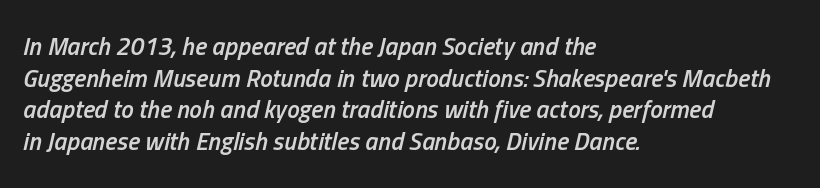
The image shows 25 px text type, italic (leaning right); set left-aligned, normal line spacing (1.27x), normal letter spacing, not underlined.
